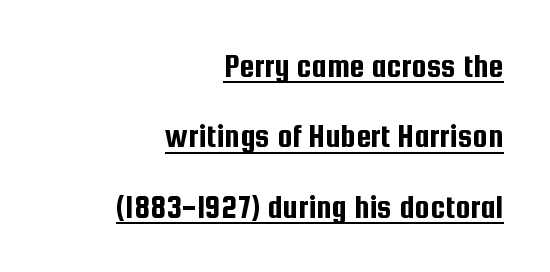
The image shows 34 px condensed sans-serif type, upright; set right-aligned, loose line spacing (2.07x), normal letter spacing, underlined; low stroke contrast and a medium x-height.
